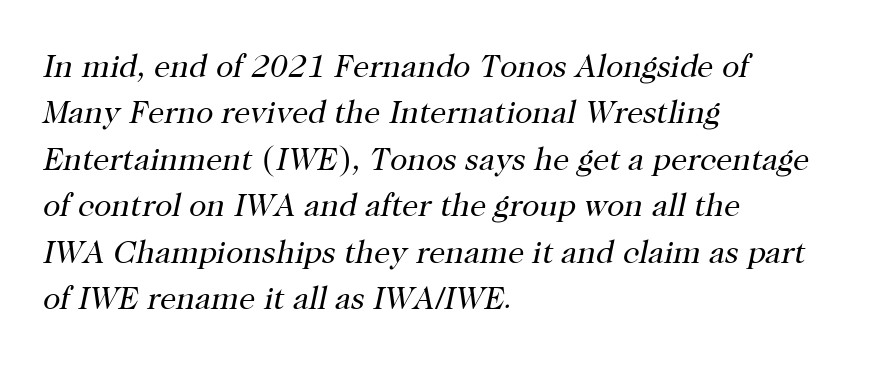
The space between consecutive lines is moderate. To sum up the face: it has serifs. No word sits above an underline. In CSS terms this would be text-align: left. Is the letter spacing exaggerated? No — it looks like the ordinary default. The letterforms sit at book weight or below.
